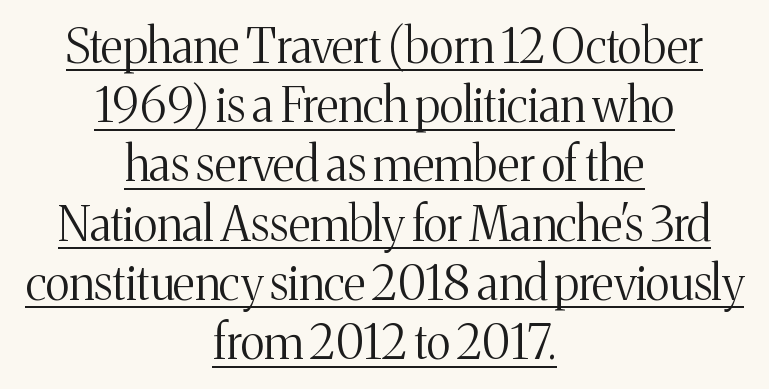
Q: Is the text bold? A: No.
Q: Is the text italic (slanted)? A: No, it is upright.
Q: Is the typeface a serif or a sans-serif typeface? A: Serif.
Q: Is the text underlined? A: Yes.
Q: How is the paragraph aligned? A: Centered.
Q: Is the spacing between letters normal or unusually wide? A: Normal.
Q: Is the spacing between lines tight, normal or loose? A: Normal.
Q: Width (condensed, normal, or wide)? A: Normal.
Q: Stroke contrast? A: Medium.
Q: x-height? A: Medium.
Q: Monospaced? A: No.
